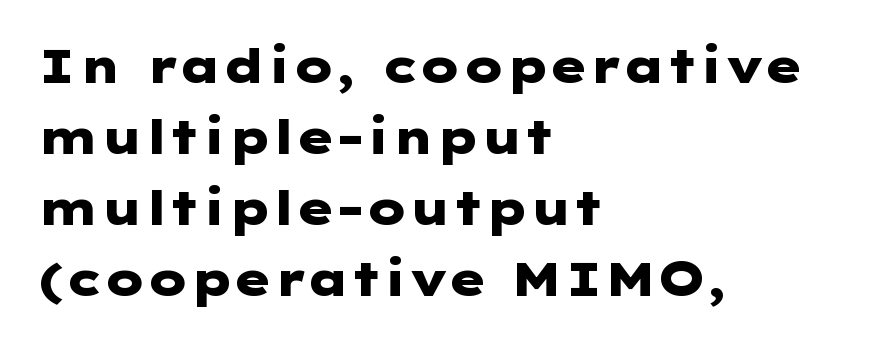
Q: Is the text bold? A: Yes.
Q: Is the text italic (slanted)? A: No, it is upright.
Q: Is the typeface a serif or a sans-serif typeface? A: Sans-serif.
Q: Is the text underlined? A: No.
Q: How is the paragraph aligned? A: Left-aligned.
Q: Is the spacing between letters normal or unusually wide? A: Normal.
Q: Is the spacing between lines tight, normal or loose? A: Normal.
Q: Width (condensed, normal, or wide)? A: Wide.
Q: Stroke contrast? A: Low.
Q: x-height? A: Medium.
